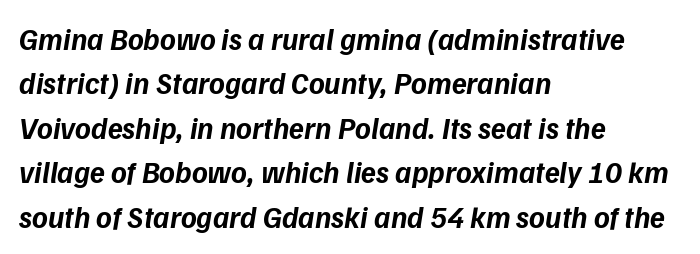
The space directly below the letters is spotless. Typeset ragged right — the left edge is the straight one. These lines are rendered in a variable-pitch font. In terms of letterspacing, this is plain default setting. Line spacing here is normal. Emphasis by weight is at full strength: bold.
